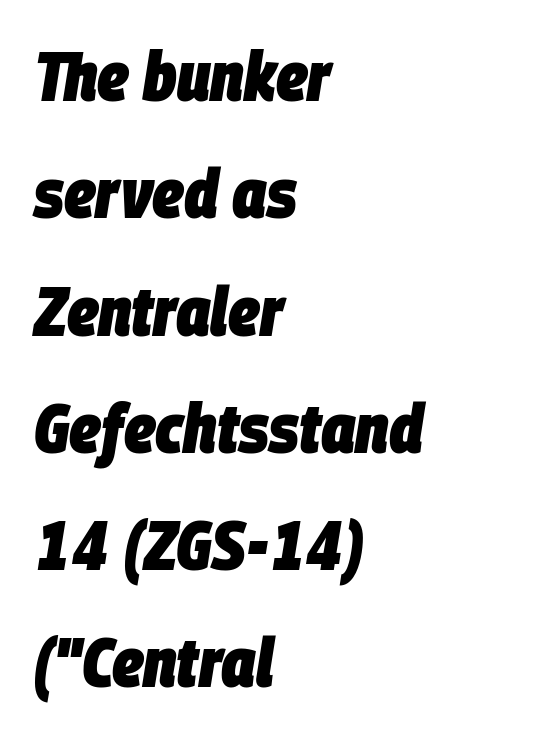
Q: Is the text bold? A: Yes.
Q: Is the text italic (slanted)? A: Yes, it leans right by about 9 degrees.
Q: Is the text underlined? A: No.
Q: How is the paragraph aligned? A: Left-aligned.
Q: Is the spacing between letters normal or unusually wide? A: Normal.
Q: Is the spacing between lines tight, normal or loose? A: Normal.
Q: Width (condensed, normal, or wide)? A: Condensed.
Q: Stroke contrast? A: Low.
Q: x-height? A: Large.
Q: Monospaced? A: No.
